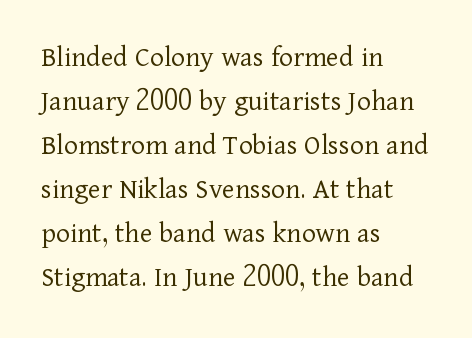
The image shows 30 px light serif type, upright; set left-aligned, normal line spacing (1.47x), normal letter spacing, not underlined; low stroke contrast and a medium x-height.
